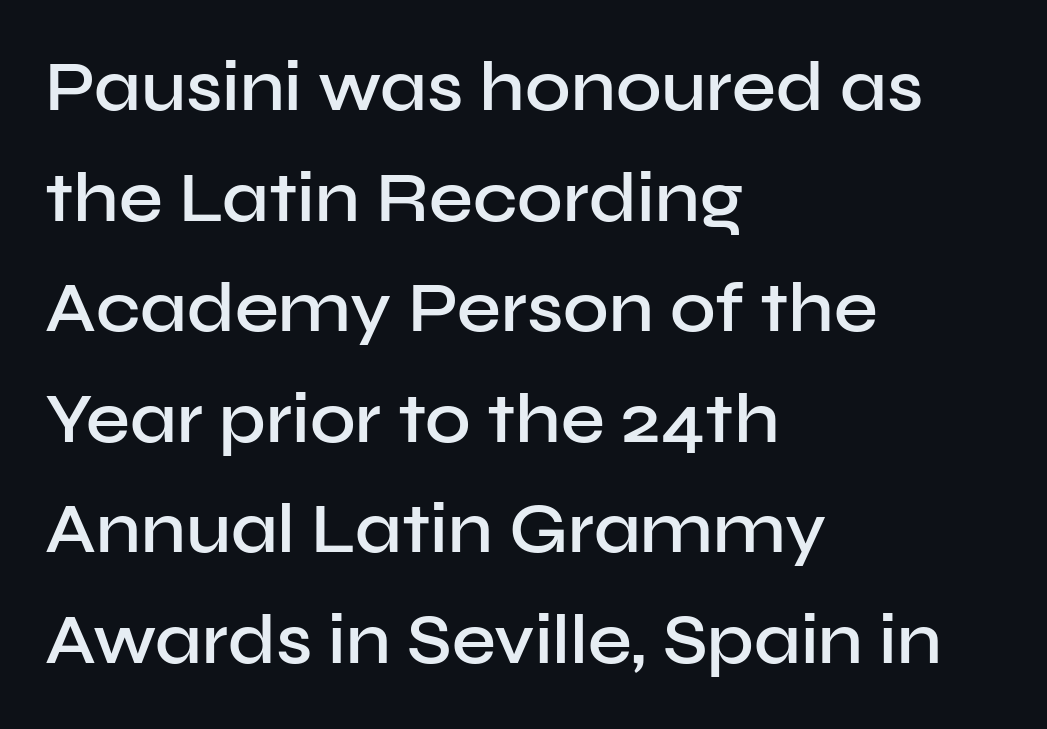
A typesetter would call this proportional, since set widths differ per character. This block has exactly the height ordinary leading produces. All the whitespace from short lines collects on the right. Unmarked baselines from the first word to the last. Slightly chunky letters — semibold, I'd say, not full bold.
